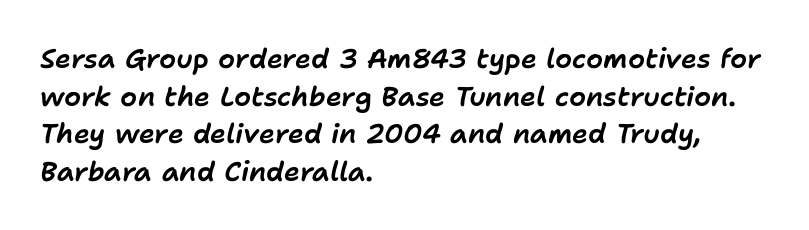
The rendering applies a slant to the glyphs. Whoever set this chose a conventional vertical rhythm. In terms of letterspacing, this is plain default setting. Lines of text with bare space underneath. Each line starts at the same left margin while the right side varies.
